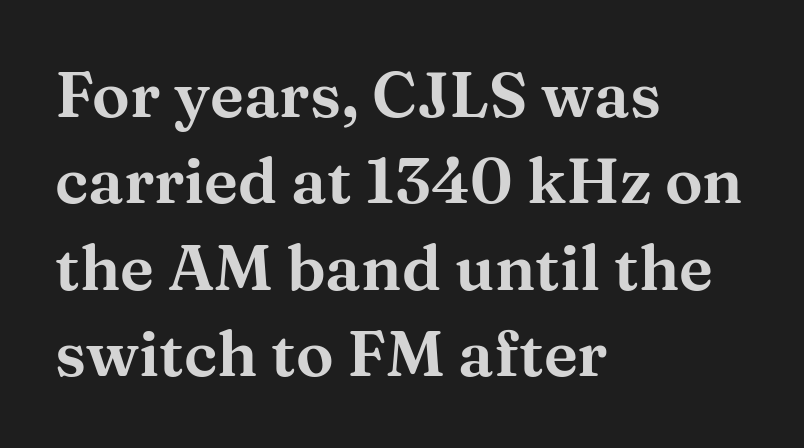
Q: Is the text italic (slanted)? A: No, it is upright.
Q: Is the typeface a serif or a sans-serif typeface? A: Serif.
Q: Is the text underlined? A: No.
Q: How is the paragraph aligned? A: Left-aligned.
Q: Is the spacing between letters normal or unusually wide? A: Normal.
Q: Is the spacing between lines tight, normal or loose? A: Normal.
Q: Width (condensed, normal, or wide)? A: Wide.
Q: Stroke contrast? A: Medium.
Q: x-height? A: Medium.
Q: Monospaced? A: No.
